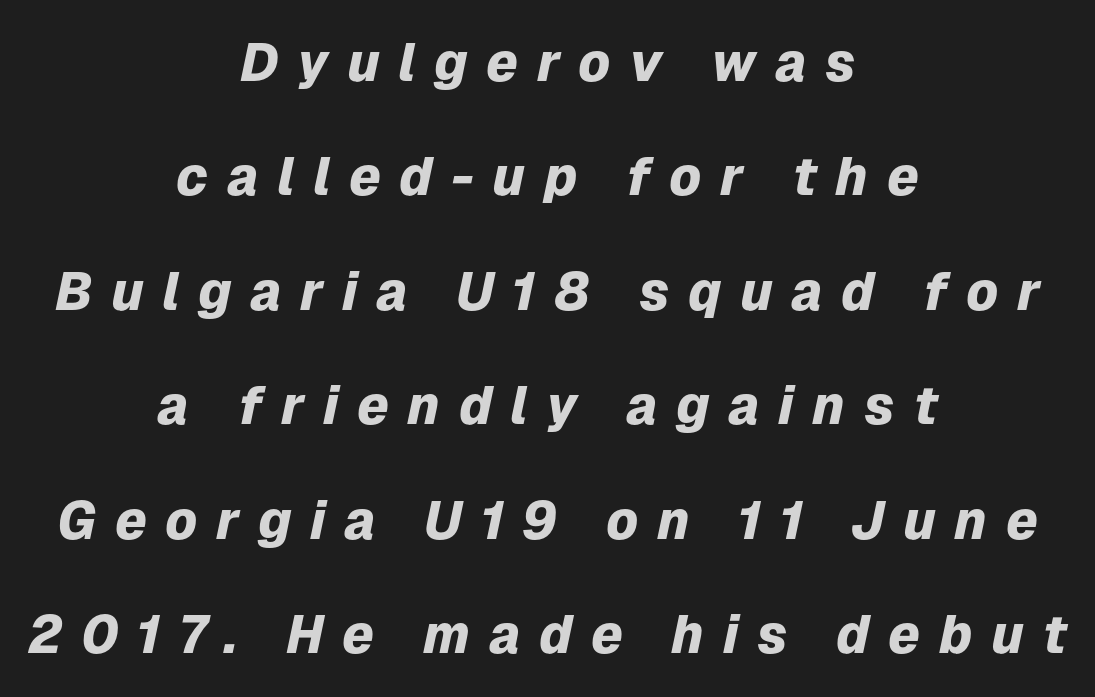
{"italic": "yes", "lean": "right", "slant_degrees": 12, "bold": "yes", "weight": "heavy", "width": "normal", "stroke_contrast": "low", "x_height": "medium", "monospaced": "no", "underline": "no", "align": "center", "line_spacing": "loose", "line_spacing_ratio": 2.16, "letter_spacing": "wide", "letter_spacing_em": 0.35, "glyph_px": 53}
